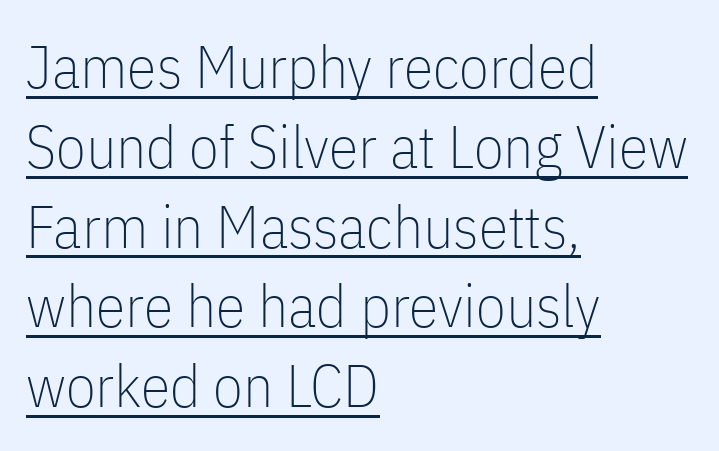
Q: Is the text bold? A: No.
Q: Is the text italic (slanted)? A: No, it is upright.
Q: Is the typeface a serif or a sans-serif typeface? A: Sans-serif.
Q: Is the text underlined? A: Yes.
Q: How is the paragraph aligned? A: Left-aligned.
Q: Is the spacing between letters normal or unusually wide? A: Normal.
Q: Is the spacing between lines tight, normal or loose? A: Normal.
Q: Width (condensed, normal, or wide)? A: Condensed.
Q: Stroke contrast? A: Low.
Q: x-height? A: Medium.
Q: Monospaced? A: No.
